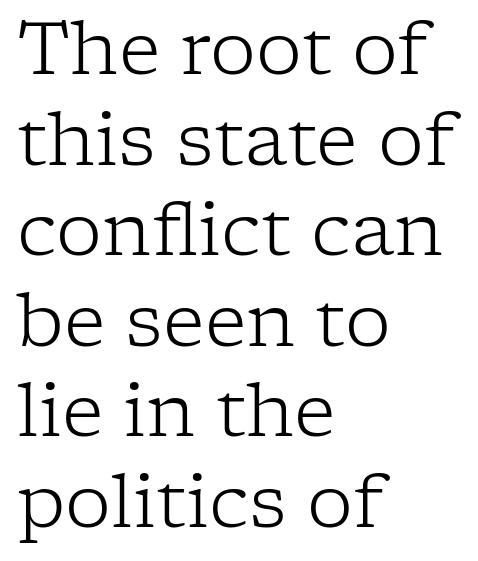
Q: Is the text bold? A: No.
Q: Is the text italic (slanted)? A: No, it is upright.
Q: Is the typeface a serif or a sans-serif typeface? A: Serif.
Q: Is the text underlined? A: No.
Q: How is the paragraph aligned? A: Left-aligned.
Q: Is the spacing between letters normal or unusually wide? A: Normal.
Q: Width (condensed, normal, or wide)? A: Normal.
Q: Stroke contrast? A: Low.
Q: x-height? A: Medium.
Q: Monospaced? A: No.
